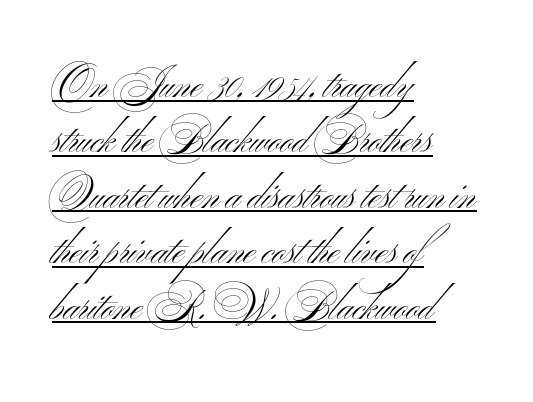
The image shows 39 px light, wide sans-serif type; set left-aligned, normal line spacing (1.42x), normal letter spacing, underlined; medium stroke contrast and a small x-height.
